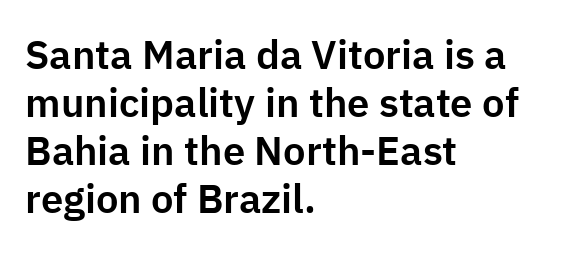
{"serif": "no", "italic": "no", "width": "normal", "stroke_contrast": "low", "x_height": "medium", "monospaced": "no", "underline": "no", "align": "left", "line_spacing_ratio": 1.2, "letter_spacing": "normal", "letter_spacing_em": 0.0, "glyph_px": 40}
